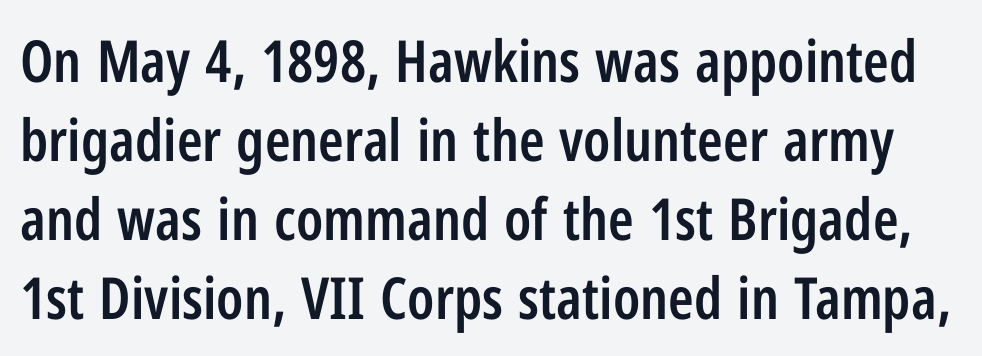
The image shows 58 px semibold, condensed sans-serif type, upright; set normal line spacing (1.36x), normal letter spacing, not underlined; low stroke contrast and a medium x-height.
